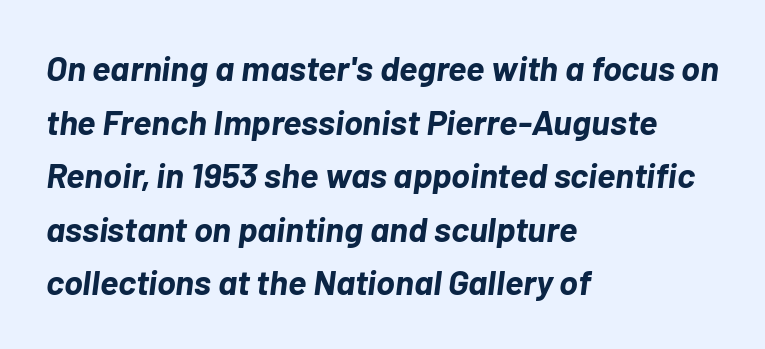
The image shows 35 px bold type, italic (leaning right); set left-aligned, normal line spacing (1.53x), normal letter spacing, not underlined; low stroke contrast and a medium x-height.
